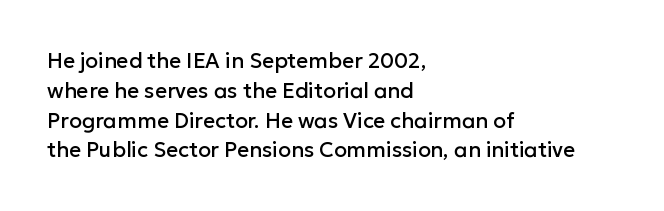
{"italic": "no", "underline": "no", "align": "left", "line_spacing": "normal", "line_spacing_ratio": 1.42, "letter_spacing": "normal", "letter_spacing_em": 0.0, "glyph_px": 21}
